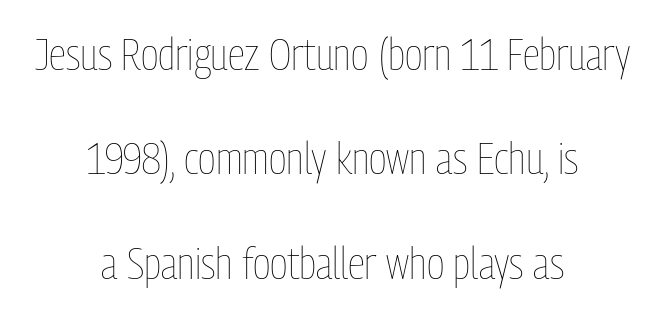
The image shows 45 px thin, condensed type, upright; set centered, loose line spacing (2.32x), normal letter spacing, not underlined; low stroke contrast and a medium x-height.
